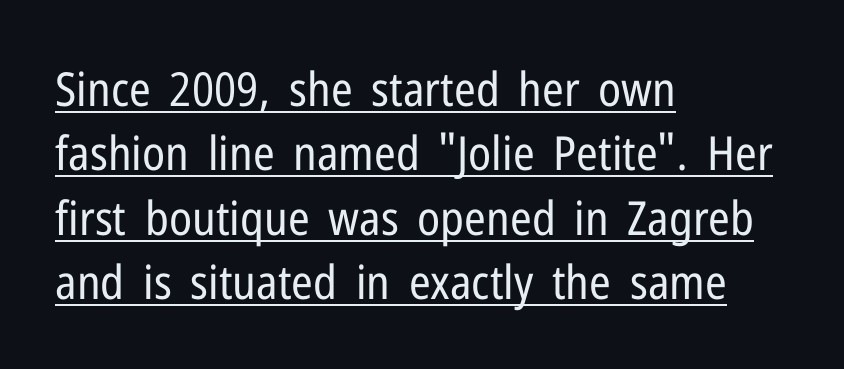
{"serif": "no", "italic": "no", "bold": "no", "weight": "regular", "width": "condensed", "stroke_contrast": "low", "x_height": "medium", "monospaced": "no", "underline": "yes", "align": "left", "line_spacing": "normal", "line_spacing_ratio": 1.37, "letter_spacing": "normal", "letter_spacing_em": 0.0, "glyph_px": 47}
